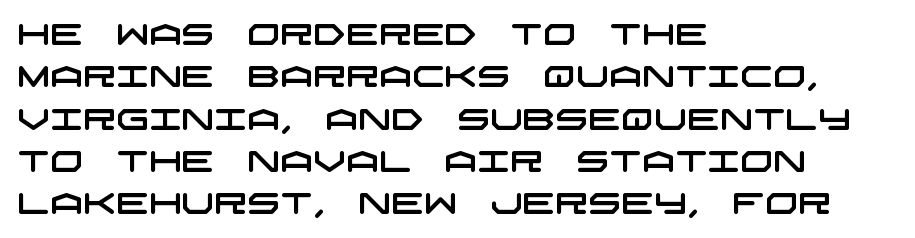
Q: Is the typeface a serif or a sans-serif typeface? A: Sans-serif.
Q: Is the text underlined? A: No.
Q: How is the paragraph aligned? A: Left-aligned.
Q: Is the spacing between letters normal or unusually wide? A: Normal.
Q: Is the spacing between lines tight, normal or loose? A: Normal.
Q: Width (condensed, normal, or wide)? A: Wide.
Q: Stroke contrast? A: Low.
Q: x-height? A: Large.
